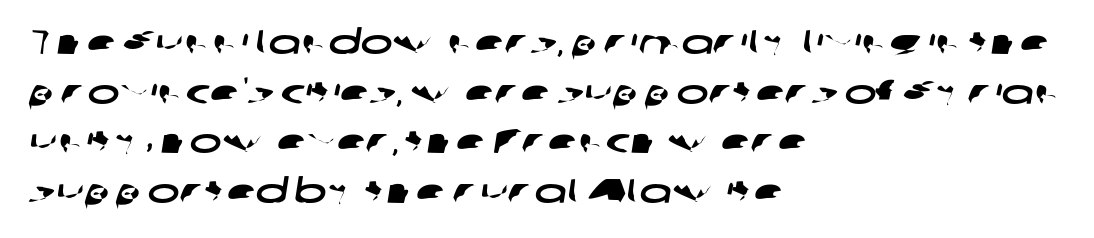
This rendering uses left alignment, leaving the right contour irregular. Typographically, this falls in the sans-serif category. The vertical gap from one line to the next is medium. The specimen omits any rule beneath the text block's lines.
